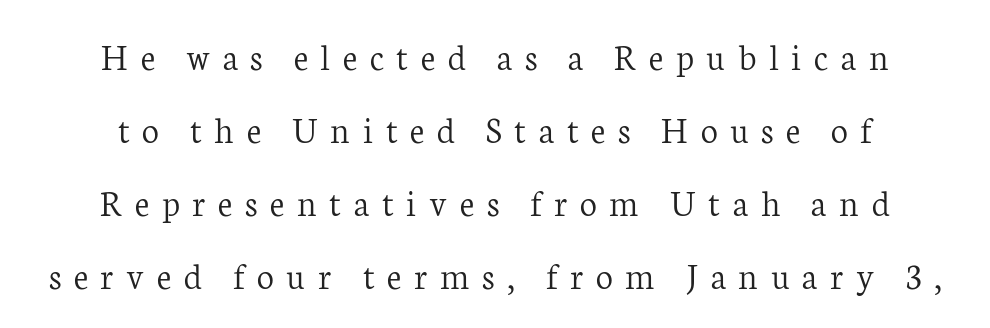
Q: Is the text bold? A: No.
Q: Is the text italic (slanted)? A: No, it is upright.
Q: Is the typeface a serif or a sans-serif typeface? A: Serif.
Q: Is the text underlined? A: No.
Q: How is the paragraph aligned? A: Centered.
Q: Is the spacing between letters normal or unusually wide? A: Unusually wide.
Q: Is the spacing between lines tight, normal or loose? A: Loose.
Q: Width (condensed, normal, or wide)? A: Normal.
Q: Stroke contrast? A: Low.
Q: x-height? A: Medium.
Q: Monospaced? A: No.
